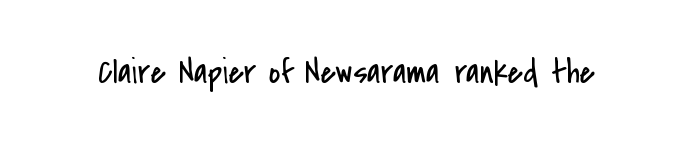
The typography opts for an upright posture over an oblique one. The typeface chosen for these lines omits serifs. The letterforms sit at book weight or below. Looks like regular typesetting: each glyph gets only the width it needs.
